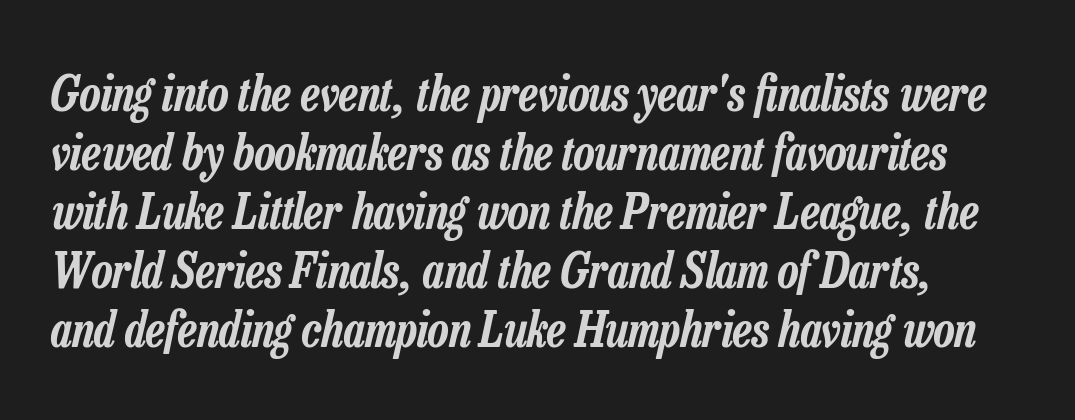
{"italic": "yes", "lean": "right", "slant_degrees": 13, "width": "condensed", "stroke_contrast": "low", "x_height": "medium", "monospaced": "no", "underline": "no", "line_spacing_ratio": 1.23, "letter_spacing": "normal", "letter_spacing_em": 0.0, "glyph_px": 48}
